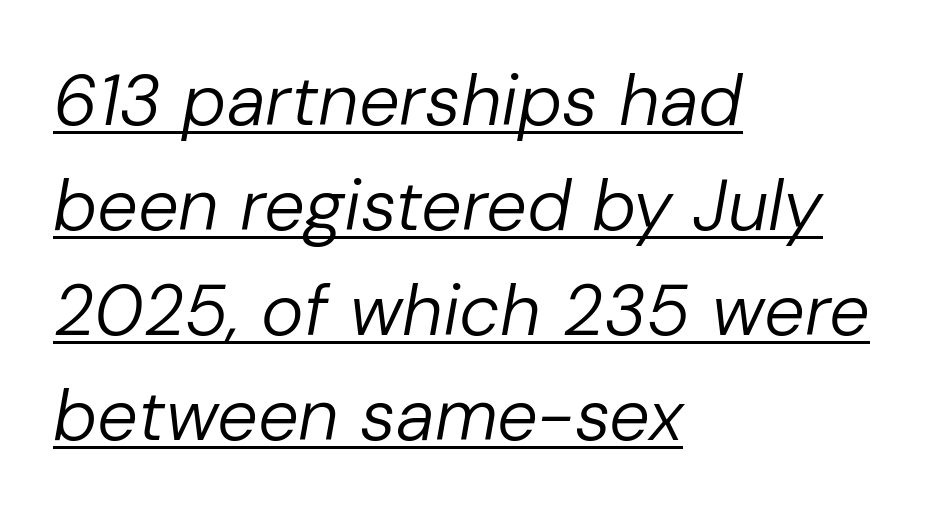
Q: Is the text bold? A: No.
Q: Is the text italic (slanted)? A: Yes, it leans right by about 10 degrees.
Q: Is the text underlined? A: Yes.
Q: How is the paragraph aligned? A: Left-aligned.
Q: Is the spacing between letters normal or unusually wide? A: Normal.
Q: Is the spacing between lines tight, normal or loose? A: Normal.
Q: Width (condensed, normal, or wide)? A: Normal.
Q: Stroke contrast? A: Low.
Q: x-height? A: Medium.
Q: Monospaced? A: No.
